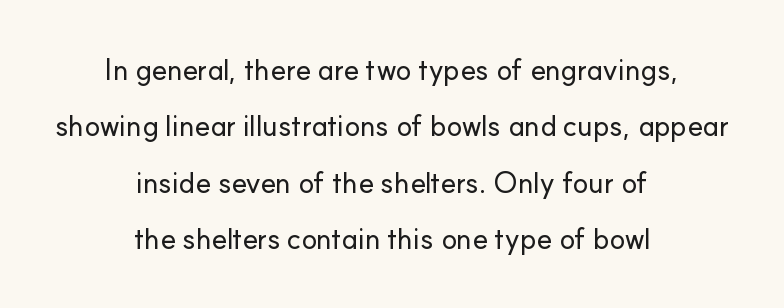
The paragraph has two soft edges and a firm central axis. No italicization has been applied; the sample stays upright. This block would shrink considerably if given ordinary leading; it's expanded now. Each letter keeps its own natural width here, so spacing adapts to shape.
